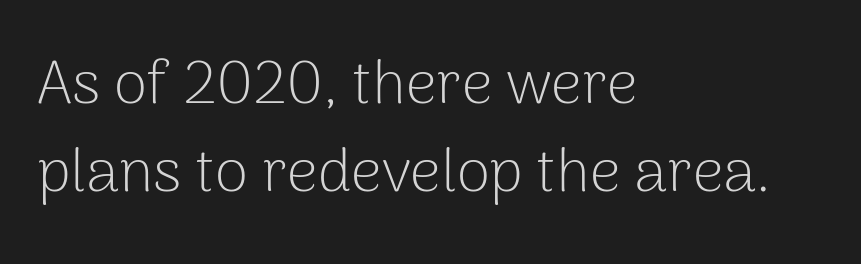
The image shows 61 px light sans-serif type, upright; set left-aligned, normal line spacing (1.45x), normal letter spacing, not underlined; low stroke contrast and a medium x-height.
